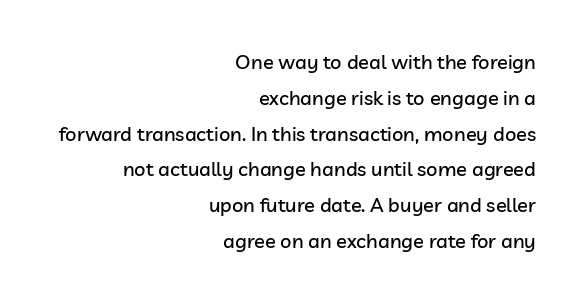
The image shows 20 px text type, upright; set right-aligned, line spacing 1.79x, normal letter spacing, not underlined.
